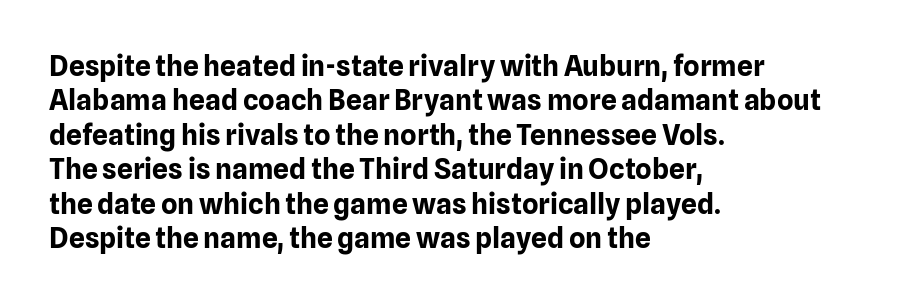
The image shows 28 px bold sans-serif type, upright; set left-aligned, line spacing 1.23x, normal letter spacing, not underlined; low stroke contrast and a medium x-height.
